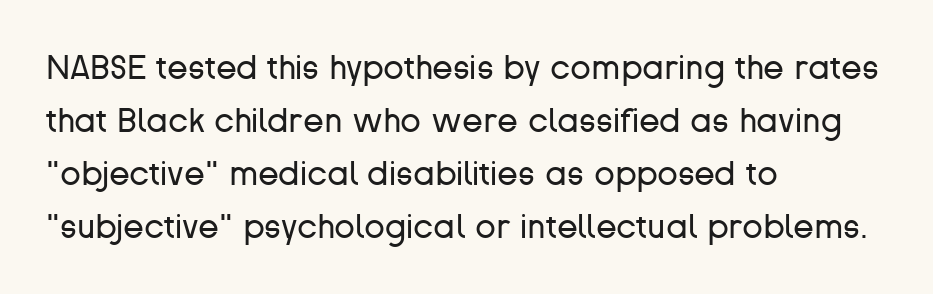
The image shows 34 px regular-weight sans-serif type, upright; set left-aligned, normal line spacing (1.56x), normal letter spacing, not underlined; low stroke contrast and a medium x-height.
